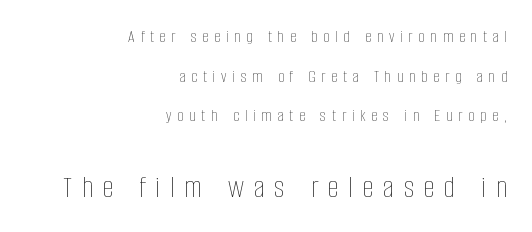
The image shows 31 px thin, condensed type, upright; set right-aligned, loose line spacing (2.2x), unusually wide letter spacing (+0.32 em), not underlined; the second (bottom) block is 1.72x larger; low stroke contrast and a large x-height.
